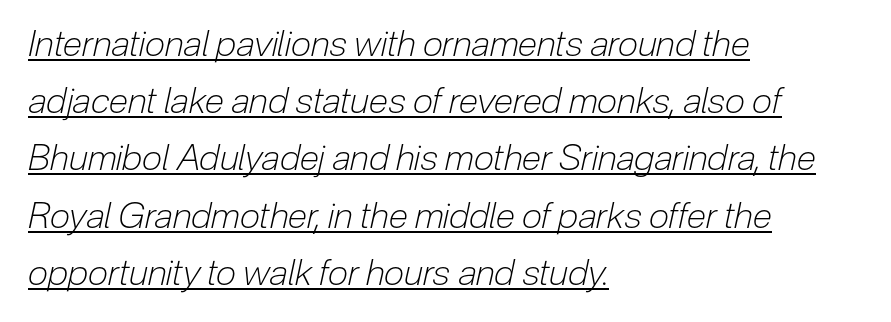
Q: Is the text bold? A: No.
Q: Is the text italic (slanted)? A: Yes, it leans right by about 12 degrees.
Q: Is the text underlined? A: Yes.
Q: How is the paragraph aligned? A: Left-aligned.
Q: Is the spacing between letters normal or unusually wide? A: Normal.
Q: Is the spacing between lines tight, normal or loose? A: Normal.
Q: Width (condensed, normal, or wide)? A: Condensed.
Q: Stroke contrast? A: Low.
Q: x-height? A: Medium.
Q: Monospaced? A: No.
